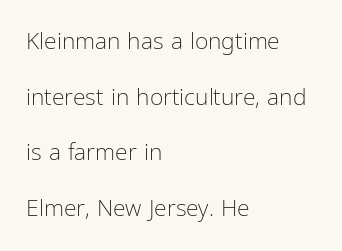
{"italic": "no", "bold": "no", "underline": "no", "align": "left", "line_spacing": "loose", "line_spacing_ratio": 2.42, "letter_spacing": "normal", "letter_spacing_em": 0.0, "glyph_px": 23}
